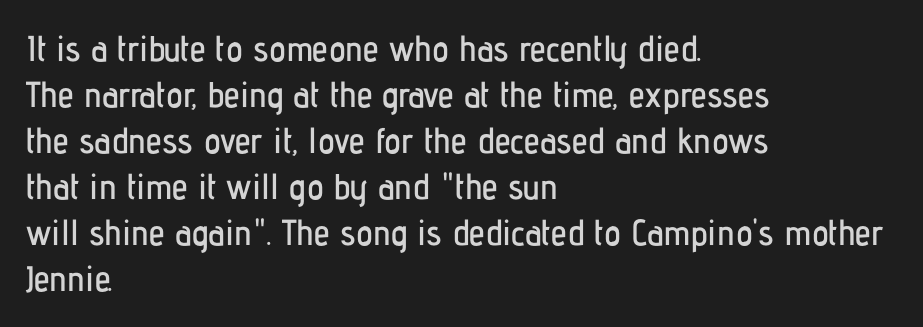
The image shows 36 px condensed sans-serif type, upright; set left-aligned, normal line spacing (1.28x), normal letter spacing, not underlined; low stroke contrast and a medium x-height.
